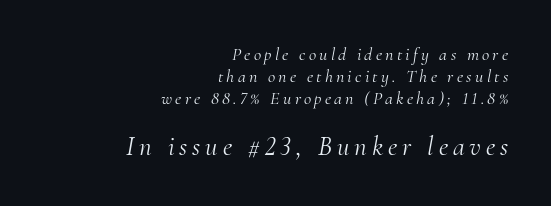
Q: Is the text bold? A: No.
Q: Is the text italic (slanted)? A: Yes, it leans right by about 10 degrees.
Q: Is the text underlined? A: No.
Q: How is the paragraph aligned? A: Right-aligned.
Q: Which block of text is set in a larger size, the first (top) or the second (bottom)? A: The second (bottom) one.
